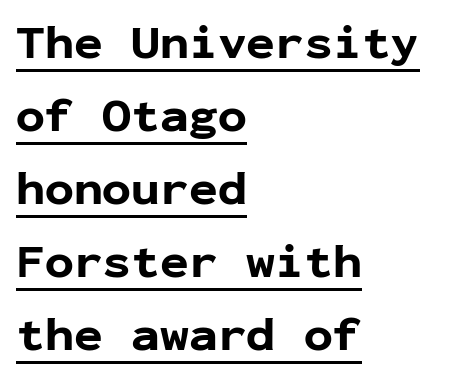
{"serif": "no", "italic": "no", "bold": "yes", "weight": "bold", "width": "normal", "stroke_contrast": "low", "x_height": "medium", "monospaced": "yes", "underline": "yes", "align": "left", "line_spacing": "normal", "line_spacing_ratio": 1.52, "letter_spacing": "normal", "letter_spacing_em": 0.0, "glyph_px": 48}
